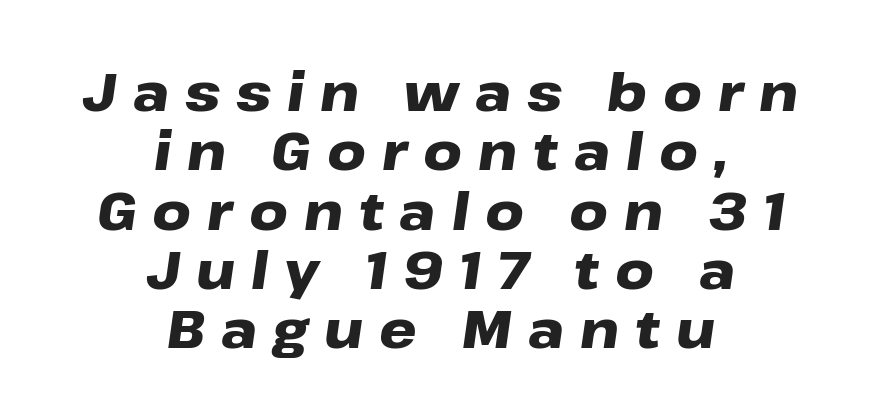
Spacing verdict: proportional, widths tailored to each character. The passage shown stacks its lines with hardly any gap. The font is running at its bold setting. Short and long lines alike share a common midpoint. Words float on clear page, feet unadorned. Short note: letters widely spaced.
